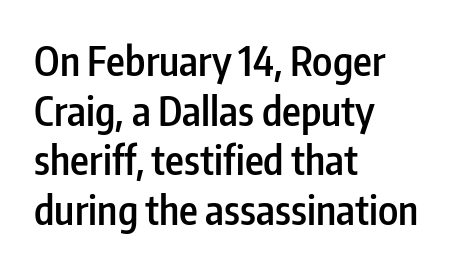
The image shows 40 px semibold, condensed sans-serif type, upright; set left-aligned, line spacing 1.24x, normal letter spacing, not underlined; low stroke contrast and a medium x-height.
